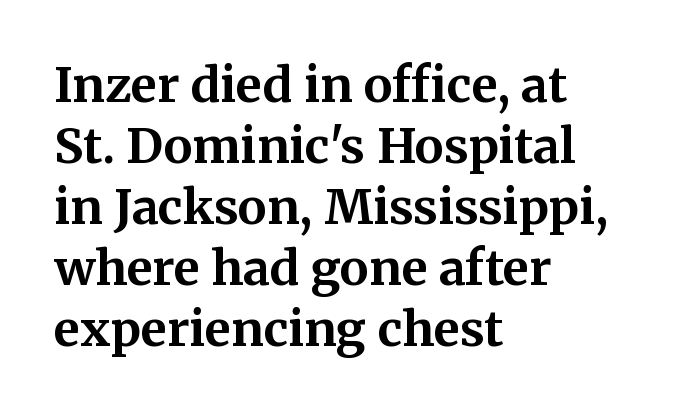
Q: Is the text bold? A: Yes.
Q: Is the text italic (slanted)? A: No, it is upright.
Q: Is the typeface a serif or a sans-serif typeface? A: Serif.
Q: Is the text underlined? A: No.
Q: How is the paragraph aligned? A: Left-aligned.
Q: Is the spacing between letters normal or unusually wide? A: Normal.
Q: Is the spacing between lines tight, normal or loose? A: Normal.
Q: Width (condensed, normal, or wide)? A: Normal.
Q: Stroke contrast? A: Medium.
Q: x-height? A: Medium.
Q: Monospaced? A: No.
